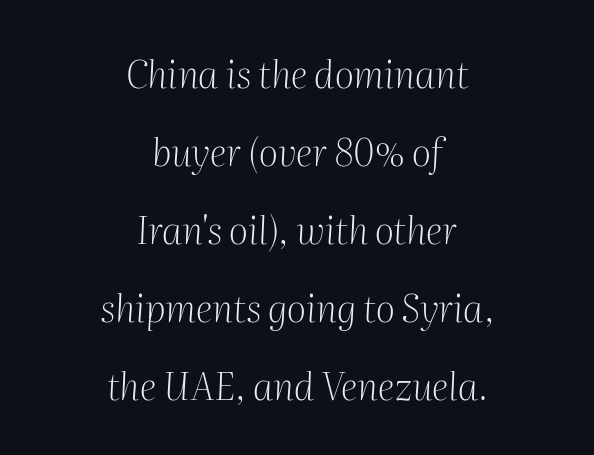
{"serif": "yes", "italic": "yes", "lean": "right", "slant_degrees": 2, "bold": "no", "weight": "light", "width": "normal", "stroke_contrast": "medium", "x_height": "medium", "monospaced": "no", "underline": "no", "align": "center", "line_spacing": "loose", "line_spacing_ratio": 2.05, "letter_spacing": "normal", "letter_spacing_em": 0.0, "glyph_px": 38}
